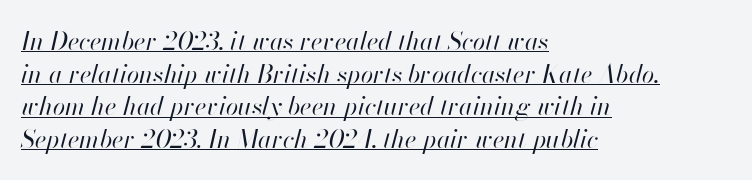
{"italic": "yes", "lean": "right", "slant_degrees": 13, "bold": "no", "underline": "yes", "align": "left", "line_spacing": "normal", "line_spacing_ratio": 1.31, "letter_spacing": "normal", "letter_spacing_em": 0.0, "glyph_px": 25}
